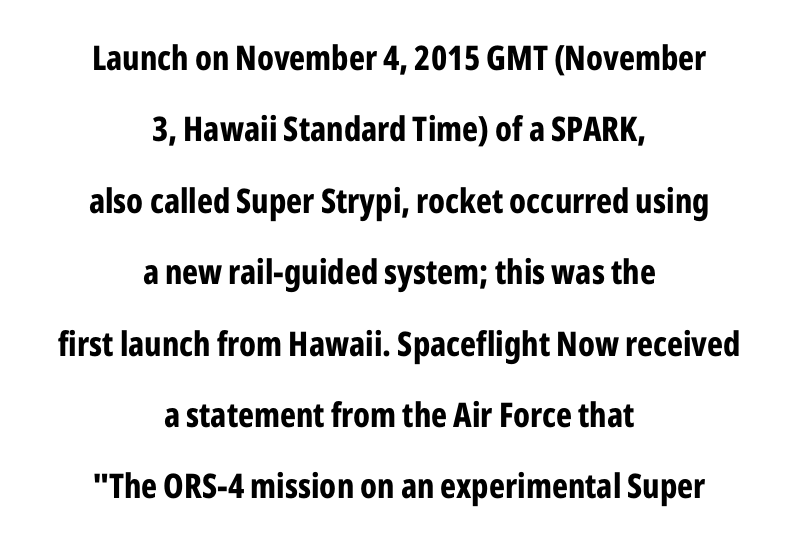
The image shows 34 px bold, condensed sans-serif type, upright; set centered, loose line spacing (2.1x), normal letter spacing, not underlined; low stroke contrast and a medium x-height.
